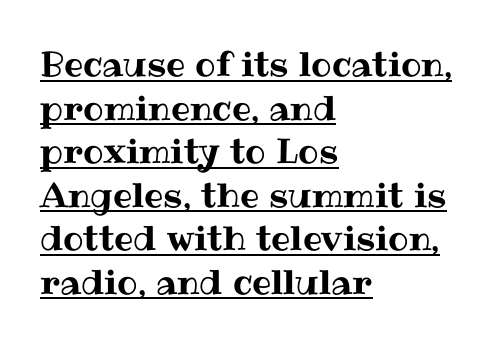
Q: Is the text italic (slanted)? A: No, it is upright.
Q: Is the text underlined? A: Yes.
Q: How is the paragraph aligned? A: Left-aligned.
Q: Is the spacing between letters normal or unusually wide? A: Normal.
Q: Is the spacing between lines tight, normal or loose? A: Normal.
Q: Width (condensed, normal, or wide)? A: Normal.
Q: Stroke contrast? A: Medium.
Q: x-height? A: Medium.
Q: Monospaced? A: No.
